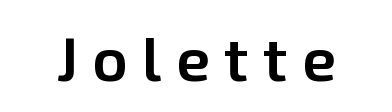
The image shows 62 px semibold sans-serif type, upright; set unusually wide letter spacing (+0.23 em), not underlined; low stroke contrast and a medium x-height.
